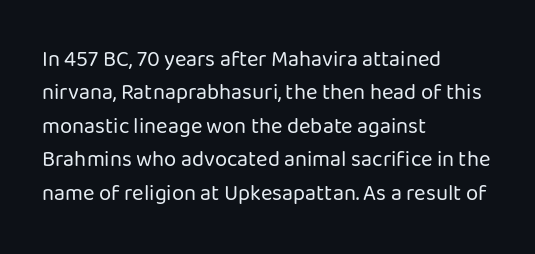
{"italic": "no", "bold": "no", "underline": "no", "align": "left", "line_spacing": "normal", "line_spacing_ratio": 1.52, "letter_spacing": "normal", "letter_spacing_em": 0.0, "glyph_px": 22}
